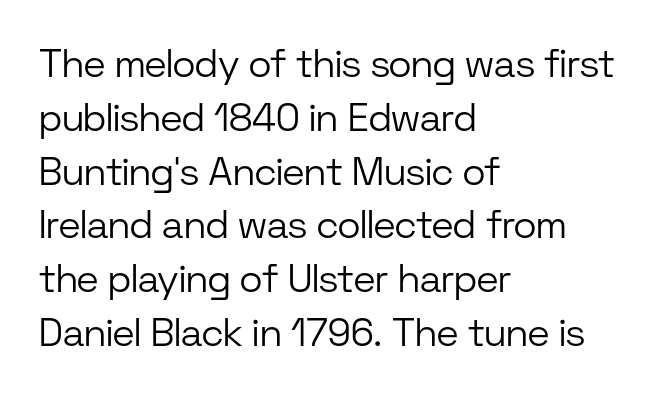
Tracking here is standard; glyphs follow each other at the usual distance. Bold? No — there's no thickening of the strokes. The gap between lines stays unmarked. These lines are rendered in a variable-pitch font.
